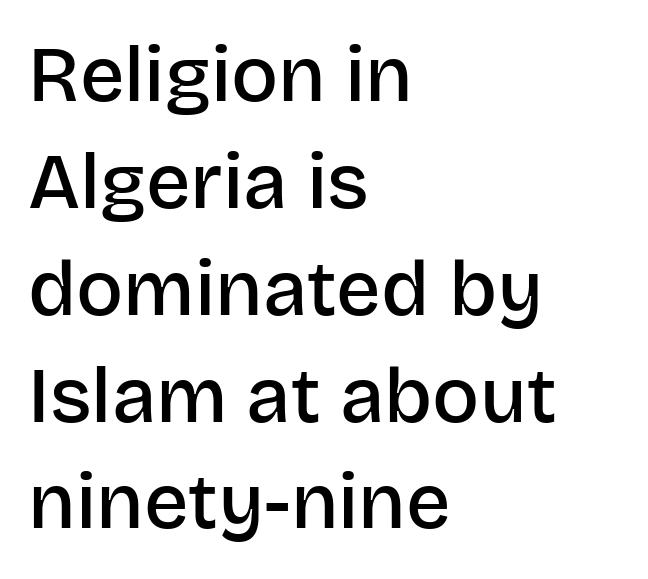
Each letter keeps its own natural width here, so spacing adapts to shape. Regarding serifs, this sample does without them. Students, observe: this is what conventionally led text looks like. Just letters on the line, the space beneath them empty. Each glyph is drawn with semibold strokes, heavier than normal yet not fully bold. The ragged edge is on the right, which tells us the setting is flush left.
